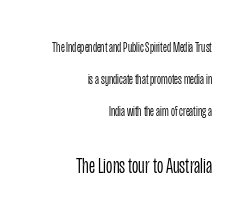
The image shows 22 px text type, upright; set right-aligned, loose line spacing (2.3x), normal letter spacing, not underlined; the second (bottom) block is 1.57x larger.
